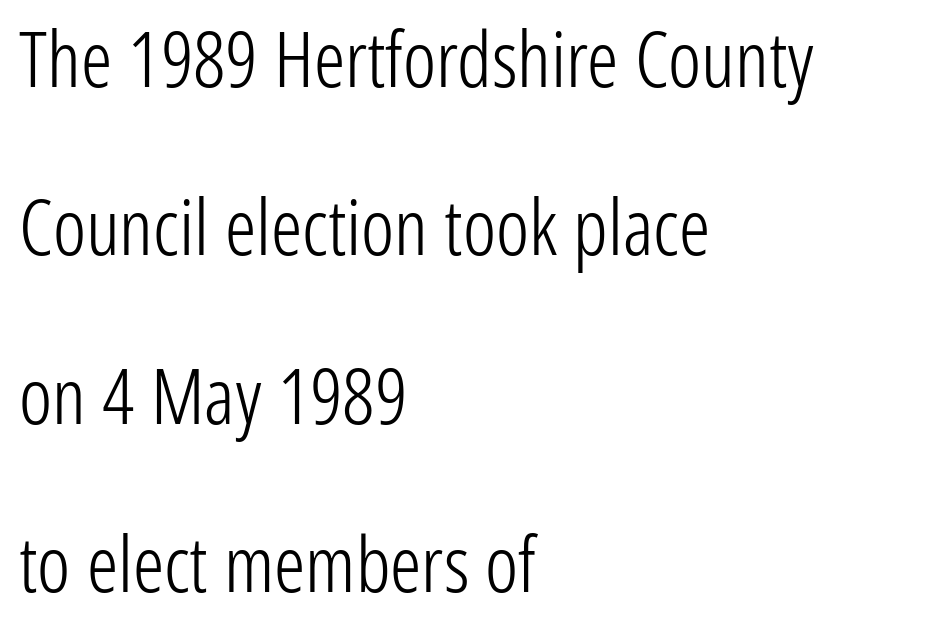
The image shows 78 px light, condensed sans-serif type, upright; set left-aligned, loose line spacing (2.16x), normal letter spacing, not underlined; low stroke contrast and a medium x-height.
